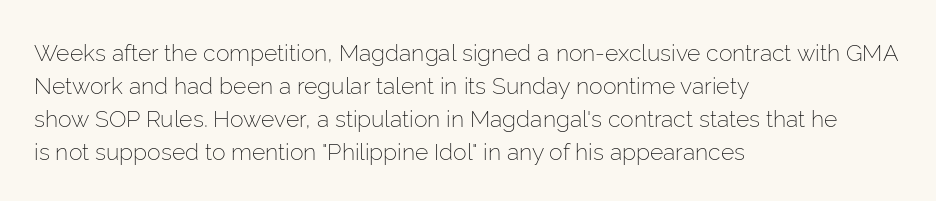
The image shows 23 px text type, upright; set left-aligned, normal line spacing (1.44x), normal letter spacing, not underlined.
